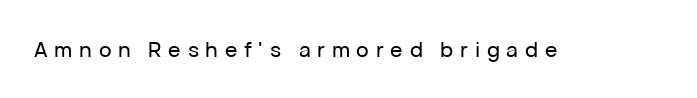
Compared with typical body copy, the letter spacing here is much looser. Underlining? Definitely not there. Is there any slant? The stems are plumb.
